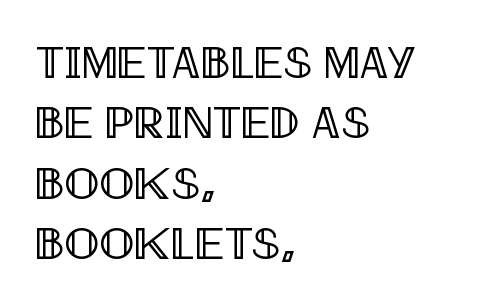
Varying glyph widths throughout — classic text-font behaviour. A classic flush-left, rag-right setting is used for this passage. Tracking value appears to be zero — textbook default spacing. Do the letters lean? They stand straight.
